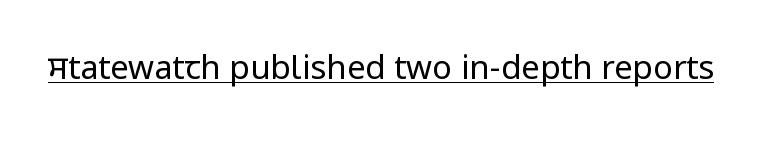
Q: Is the text bold? A: No.
Q: Is the text italic (slanted)? A: No, it is upright.
Q: Is the typeface a serif or a sans-serif typeface? A: Sans-serif.
Q: Is the text underlined? A: Yes.
Q: Is the spacing between letters normal or unusually wide? A: Normal.
Q: Width (condensed, normal, or wide)? A: Condensed.
Q: Stroke contrast? A: Low.
Q: x-height? A: Large.
Q: Monospaced? A: No.
